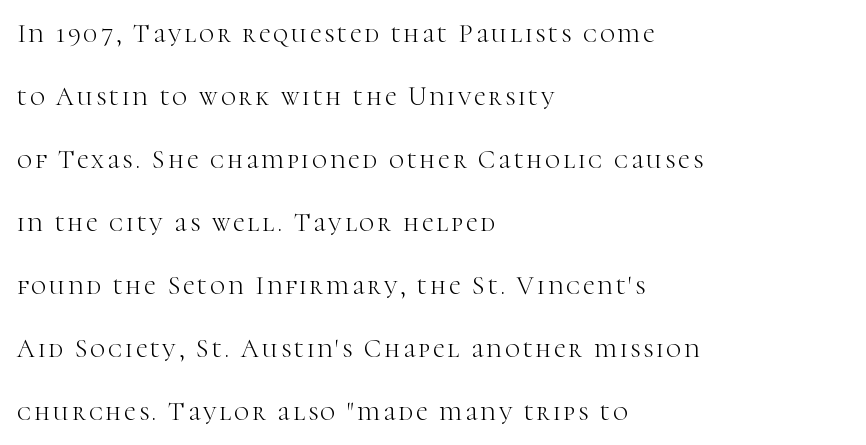
The image shows 26 px text type, upright; set left-aligned, loose line spacing (2.42x), not underlined.
